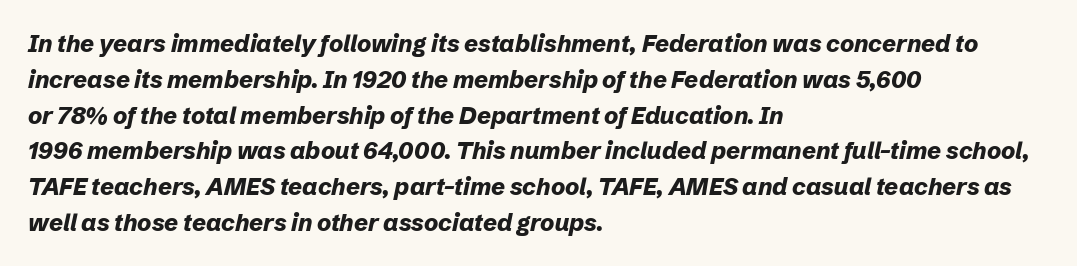
{"italic": "yes", "lean": "right", "slant_degrees": 12, "bold": "yes", "underline": "no", "align": "left", "line_spacing": "normal", "line_spacing_ratio": 1.49, "letter_spacing": "normal", "letter_spacing_em": 0.0, "glyph_px": 24}
